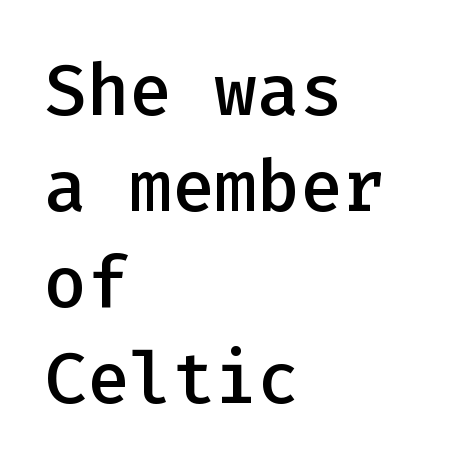
Q: Is the text bold? A: Semi-bold.
Q: Is the text italic (slanted)? A: No, it is upright.
Q: Is the typeface a serif or a sans-serif typeface? A: Sans-serif.
Q: Is the text underlined? A: No.
Q: How is the paragraph aligned? A: Left-aligned.
Q: Is the spacing between letters normal or unusually wide? A: Normal.
Q: Is the spacing between lines tight, normal or loose? A: Normal.
Q: Width (condensed, normal, or wide)? A: Normal.
Q: Stroke contrast? A: Low.
Q: x-height? A: Medium.
Q: Monospaced? A: Yes.
